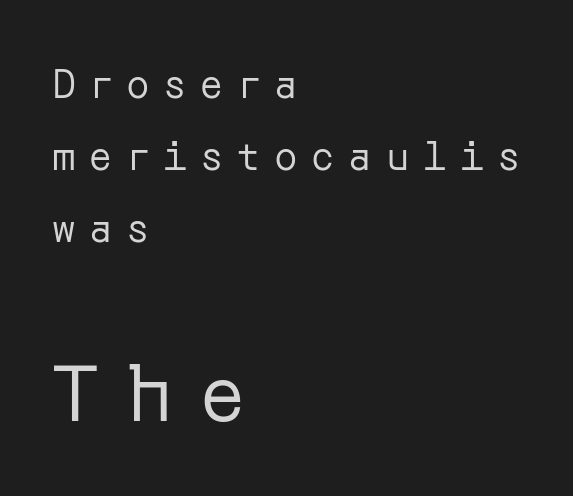
Here the glyphs are tracked loosely, breaking word shapes into spaced letters. Line starts are locked; line ends wander. The typeface chosen for these lines omits serifs. Quick note: not italic, upright. Is this a heavy cut? Hardly; it is regular or lighter.
